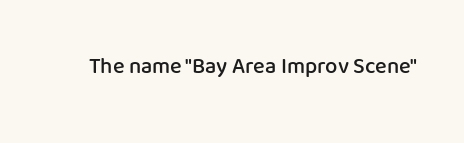
The image shows 22 px text type, upright; set normal letter spacing, not underlined.
